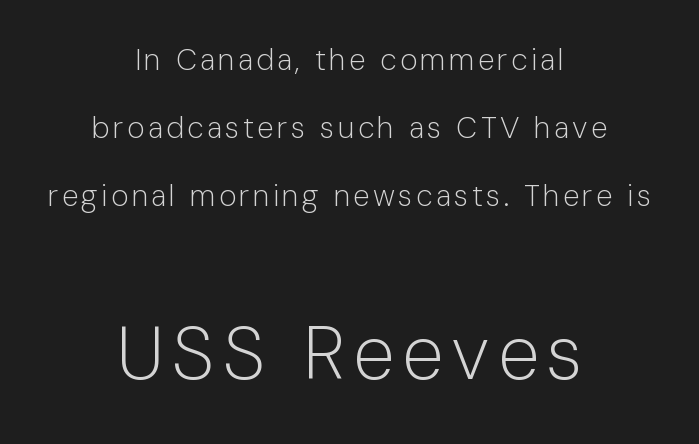
Q: Is the text bold? A: No.
Q: Is the text italic (slanted)? A: No, it is upright.
Q: Is the typeface a serif or a sans-serif typeface? A: Sans-serif.
Q: Is the text underlined? A: No.
Q: How is the paragraph aligned? A: Centered.
Q: Is the spacing between lines tight, normal or loose? A: Loose.
Q: Which block of text is set in a larger size, the first (top) or the second (bottom)? A: The second (bottom) one.
Q: Width (condensed, normal, or wide)? A: Normal.
Q: Stroke contrast? A: Low.
Q: x-height? A: Medium.
Q: Monospaced? A: No.
